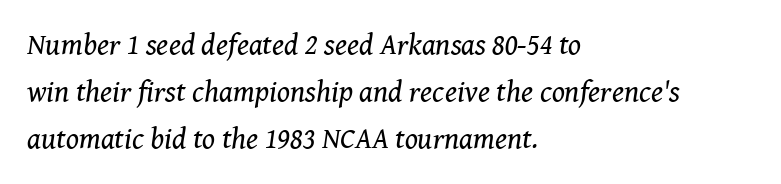
The image shows 30 px regular-weight serif type, italic (leaning right); set left-aligned, normal line spacing (1.56x), normal letter spacing, not underlined; medium stroke contrast and a medium x-height.
